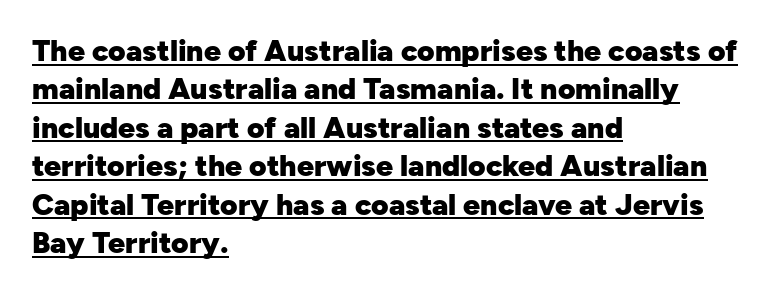
This block has exactly the height ordinary leading produces. What stands out about the letter spacing? Nothing — it is the standard amount. The rendering uses natural spacing where letterforms have individual widths. Leftover space on each line is placed entirely after the last word. Serif or sans? Sans — the stroke terminals are bare.
